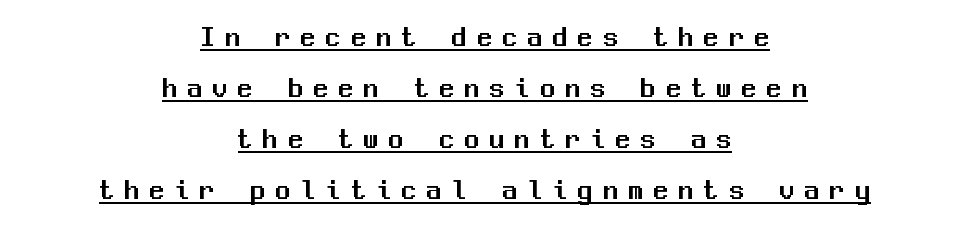
You can see a thin bar hugging the bottom of the glyphs. A normal amount of white space separates one row of letters from the next. Compared with a flush-left layout, this one balances lines on the center instead. Substantial extra tracking has been applied to these lines. Are there feet on the stems? There aren't — it's a sans.
